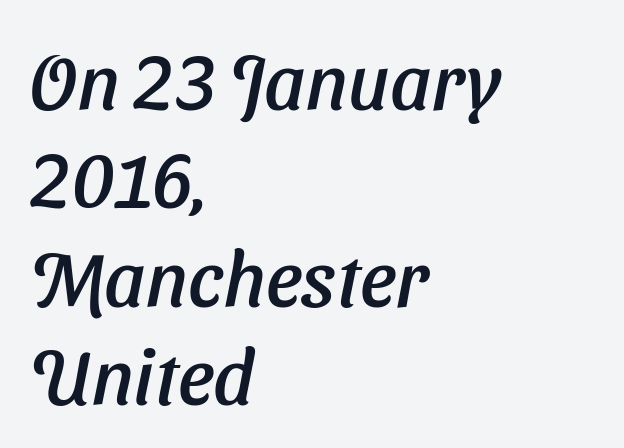
Line starts are locked; line ends wander. Is this a fixed-width face? No — the glyphs have proportional, varying widths. These lines sit exactly where default settings would place them. How are the letters spaced? Ordinarily, with no added tracking. Unmarked baselines from the first word to the last.
